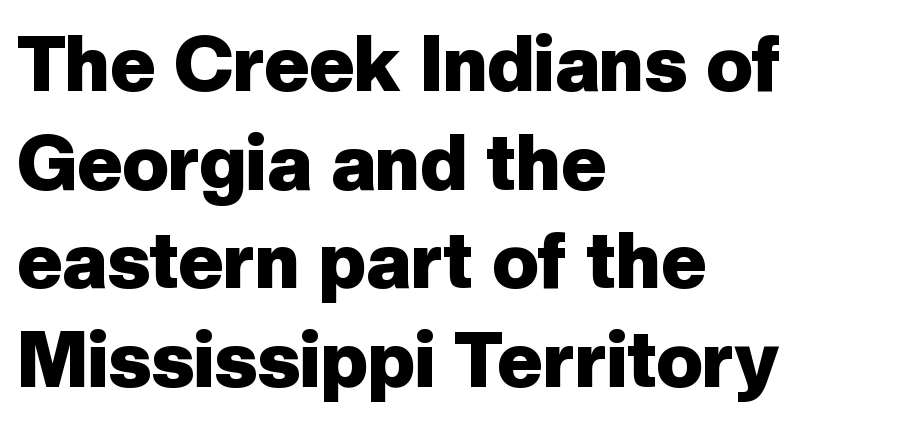
The image shows 77 px heavy sans-serif type, upright; set left-aligned, normal line spacing (1.28x), normal letter spacing, not underlined; low stroke contrast and a medium x-height.
